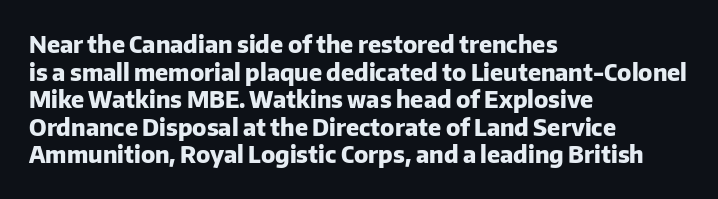
The image shows 23 px bold type, upright; set left-aligned, line spacing 1.2x, normal letter spacing, not underlined.
